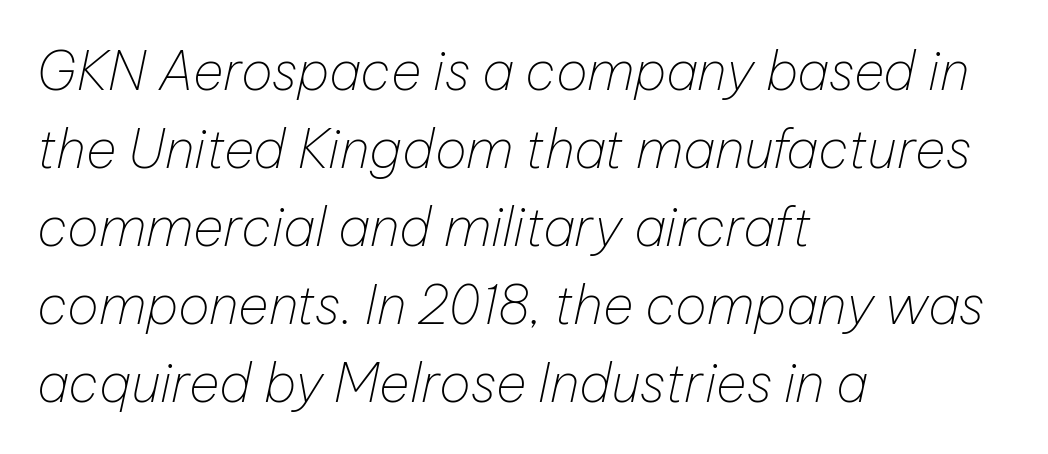
The image shows 53 px thin type, italic (leaning right); set left-aligned, normal line spacing (1.47x), normal letter spacing, not underlined; low stroke contrast and a medium x-height.
